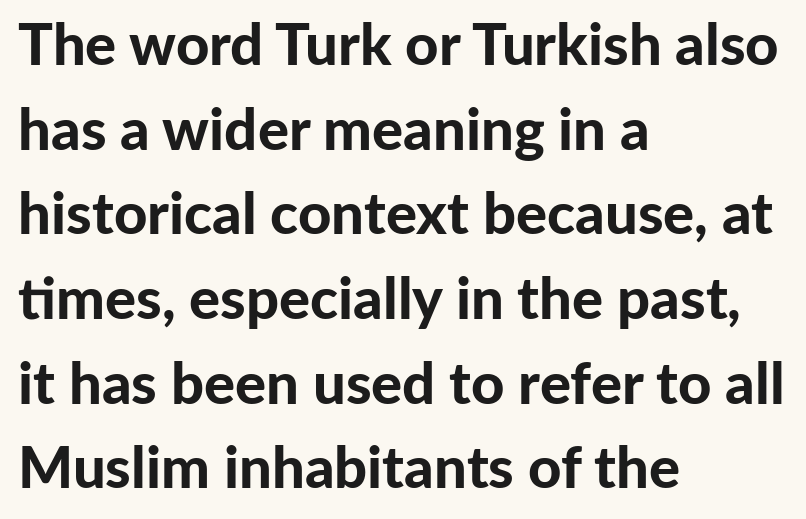
The image shows 58 px bold sans-serif type, upright; set left-aligned, normal line spacing (1.46x), normal letter spacing, not underlined; low stroke contrast and a medium x-height.
